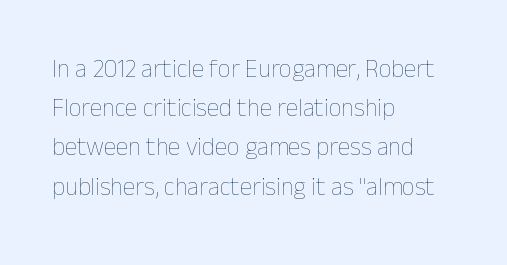
Is this a heavy cut? Hardly; it is regular or lighter. In CSS terms this would be text-align: left. Words appear dense and cohesive because spacing is normal. The gap between lines stays unmarked. Reading down the column, the eye jumps a familiar distance to each next line. This is roman type, the default non-slanted kind.
